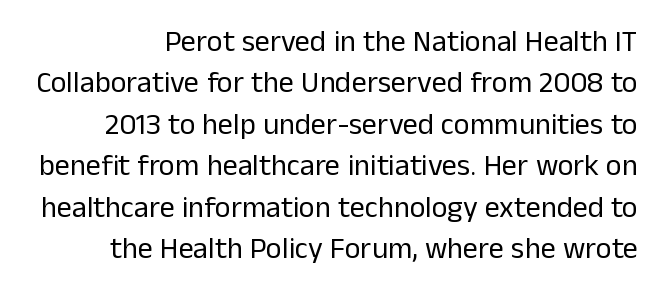
Q: Is the text bold? A: No.
Q: Is the text italic (slanted)? A: No, it is upright.
Q: Is the typeface a serif or a sans-serif typeface? A: Sans-serif.
Q: Is the text underlined? A: No.
Q: Is the spacing between letters normal or unusually wide? A: Normal.
Q: Is the spacing between lines tight, normal or loose? A: Normal.
Q: Width (condensed, normal, or wide)? A: Normal.
Q: Stroke contrast? A: Low.
Q: x-height? A: Medium.
Q: Monospaced? A: No.
